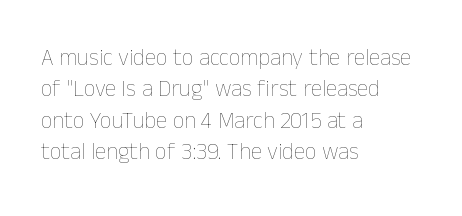
{"italic": "no", "bold": "no", "underline": "no", "align": "left", "line_spacing": "normal", "line_spacing_ratio": 1.36, "letter_spacing": "normal", "letter_spacing_em": 0.0, "glyph_px": 23}
